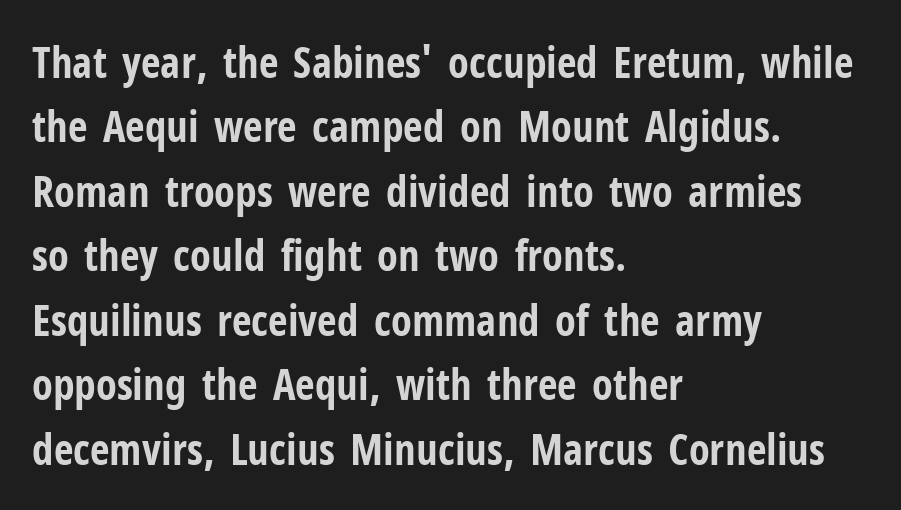
The image shows 43 px bold, condensed sans-serif type, upright; set left-aligned, normal line spacing (1.5x), normal letter spacing, not underlined; low stroke contrast and a medium x-height.
